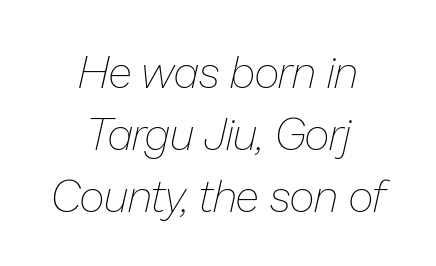
The image shows 44 px thin type, italic (leaning right); set centered, normal line spacing (1.41x), normal letter spacing, not underlined; low stroke contrast and a medium x-height.
